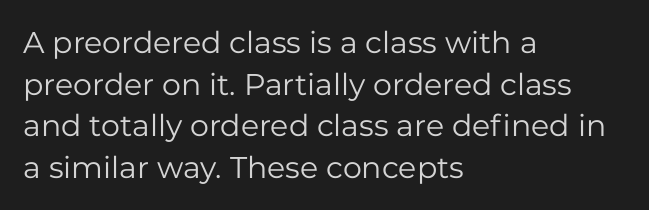
{"serif": "no", "italic": "no", "bold": "no", "weight": "regular", "width": "normal", "stroke_contrast": "low", "x_height": "medium", "monospaced": "no", "underline": "no", "align": "left", "line_spacing": "normal", "line_spacing_ratio": 1.39, "letter_spacing": "normal", "letter_spacing_em": 0.0, "glyph_px": 30}
